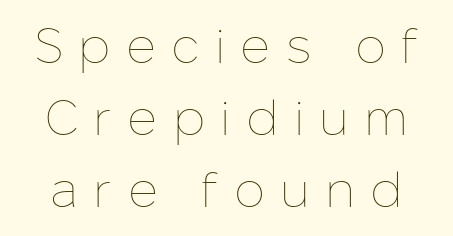
The image shows 49 px thin type, upright; set normal line spacing (1.47x), unusually wide letter spacing (+0.31 em), not underlined; low stroke contrast and a medium x-height.
